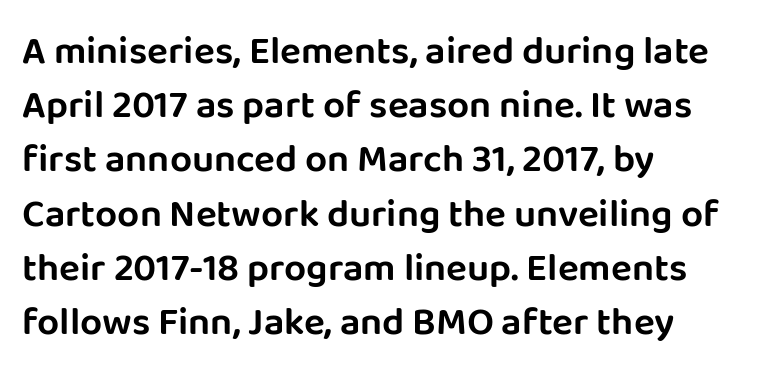
{"serif": "no", "italic": "no", "width": "normal", "stroke_contrast": "low", "x_height": "large", "monospaced": "no", "underline": "no", "align": "left", "line_spacing": "normal", "line_spacing_ratio": 1.39, "letter_spacing": "normal", "letter_spacing_em": 0.0, "glyph_px": 39}
